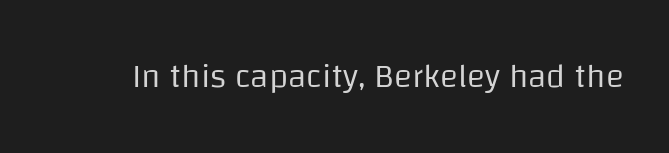
Q: Is the text bold? A: No.
Q: Is the text italic (slanted)? A: No, it is upright.
Q: Is the typeface a serif or a sans-serif typeface? A: Sans-serif.
Q: Is the text underlined? A: No.
Q: Is the spacing between letters normal or unusually wide? A: Normal.
Q: Width (condensed, normal, or wide)? A: Normal.
Q: Stroke contrast? A: Low.
Q: x-height? A: Large.
Q: Monospaced? A: No.
